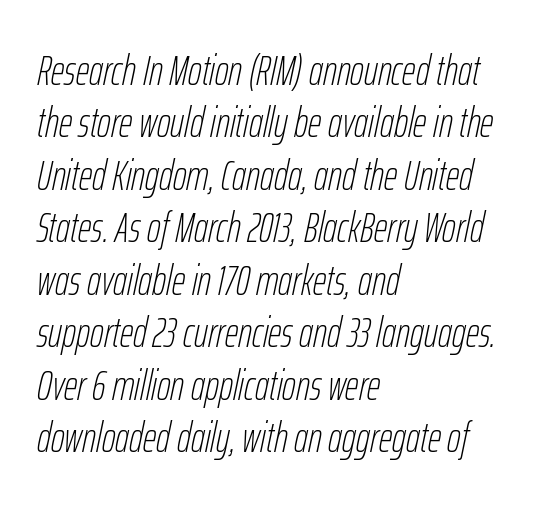
{"italic": "yes", "lean": "right", "slant_degrees": 12, "bold": "no", "weight": "thin", "width": "condensed", "stroke_contrast": "low", "x_height": "medium", "monospaced": "no", "underline": "no", "align": "left", "line_spacing": "normal", "line_spacing_ratio": 1.25, "letter_spacing": "normal", "letter_spacing_em": 0.0, "glyph_px": 42}
